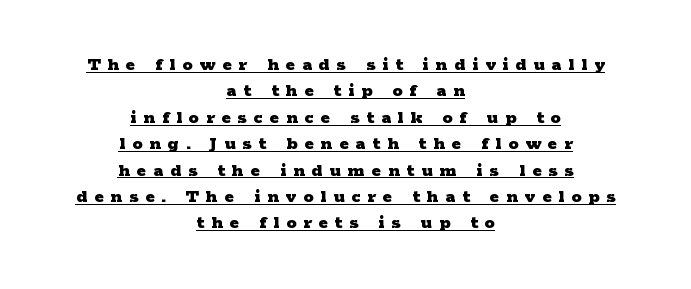
Every stem runs plumb, perpendicular to the baseline. Students, observe: this is what conventionally led text looks like. The tracking reads as deliberately expanded to a designer's eye. Bold? Absolutely — the strokes are thick and heavy. The words here are underlined. This sample is center-justified, so both line endings float freely.
